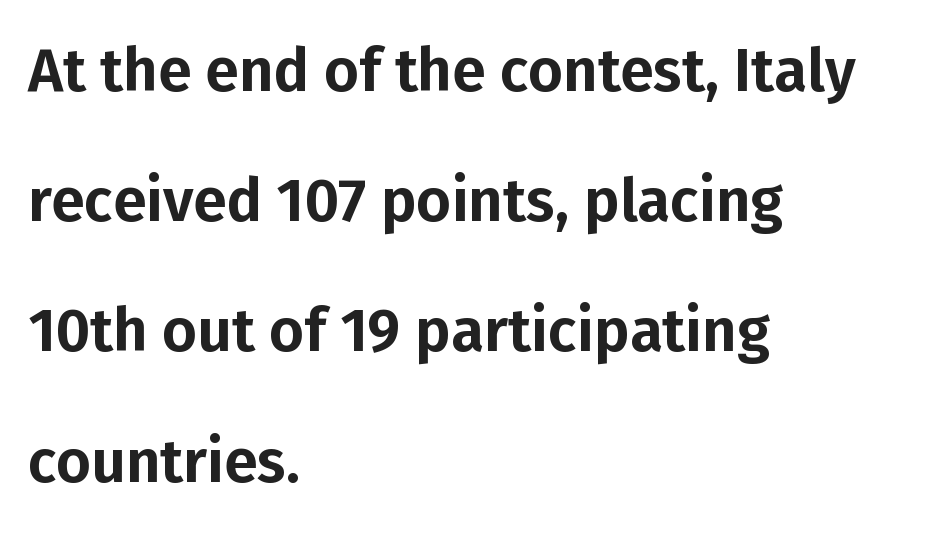
Leading: increased. Varying glyph widths throughout — classic text-font behaviour. Here the glyphs are tracked normally, forming tight word shapes. The space directly below the letters is spotless. Typeset ragged right — the left edge is the straight one. Serifs: no, the terminals of the letterforms are clean.
